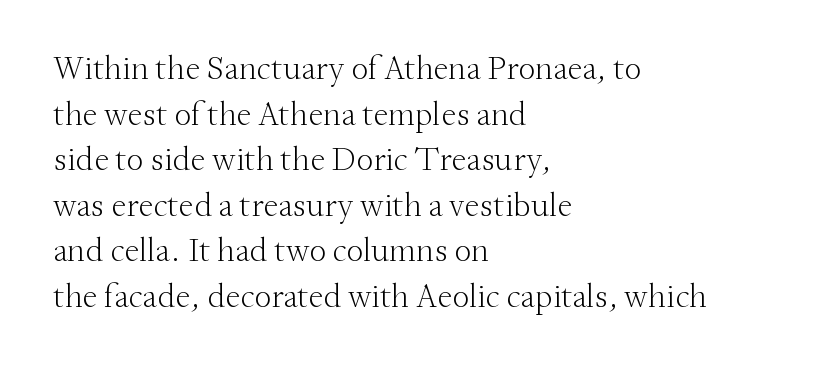
The text was rendered using a seriffed face with decorative stroke endings. The vertical gap from one line to the next is medium. The type is set solid horizontally, with unmodified tracking. The paragraph shown leans on its left margin. Unlike italic type, these characters show no tilt at all. The strokes are not fattened; the text isn't bold.
